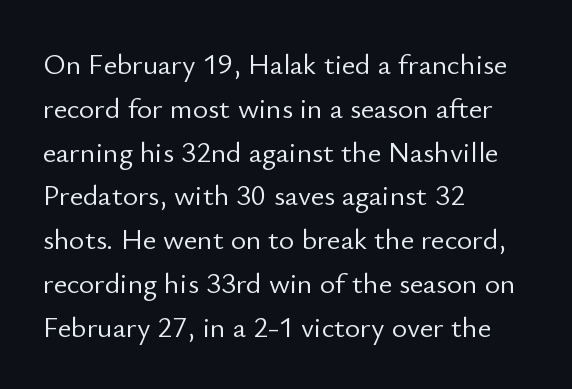
The image shows 29 px light sans-serif type, upright; set left-aligned, normal line spacing (1.51x), normal letter spacing, not underlined; low stroke contrast and a small x-height.
